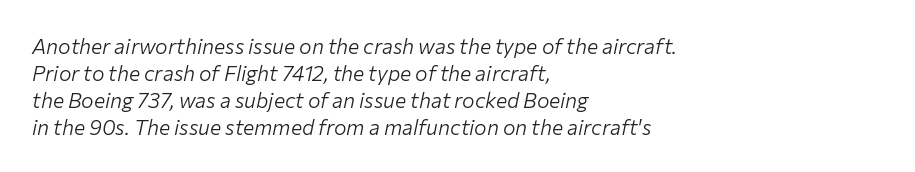
An italicized treatment has been applied to the whole sample. The space between consecutive lines is moderate. Check the space under the baseline: it is left empty. In terms of letterspacing, this is plain default setting. Weight: in the light-to-regular range.
